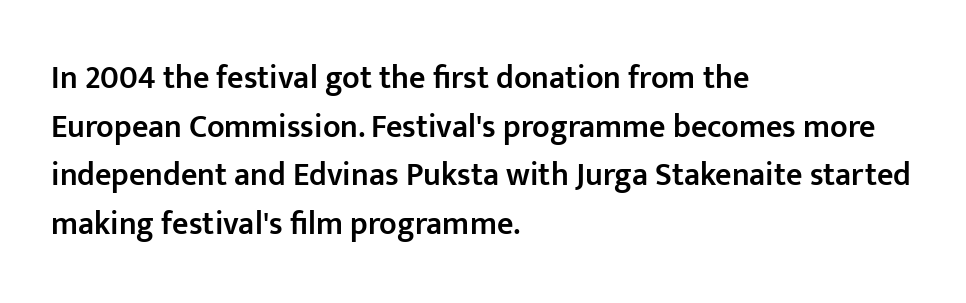
The image shows 32 px semibold sans-serif type, upright; set left-aligned, normal line spacing (1.52x), normal letter spacing, not underlined; low stroke contrast and a medium x-height.
